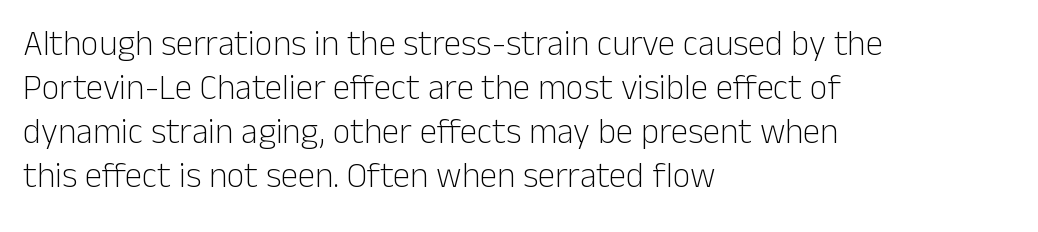
Q: Is the text bold? A: No.
Q: Is the text italic (slanted)? A: No, it is upright.
Q: Is the typeface a serif or a sans-serif typeface? A: Sans-serif.
Q: Is the text underlined? A: No.
Q: How is the paragraph aligned? A: Left-aligned.
Q: Is the spacing between letters normal or unusually wide? A: Normal.
Q: Is the spacing between lines tight, normal or loose? A: Normal.
Q: Width (condensed, normal, or wide)? A: Normal.
Q: Stroke contrast? A: Low.
Q: x-height? A: Medium.
Q: Monospaced? A: No.
